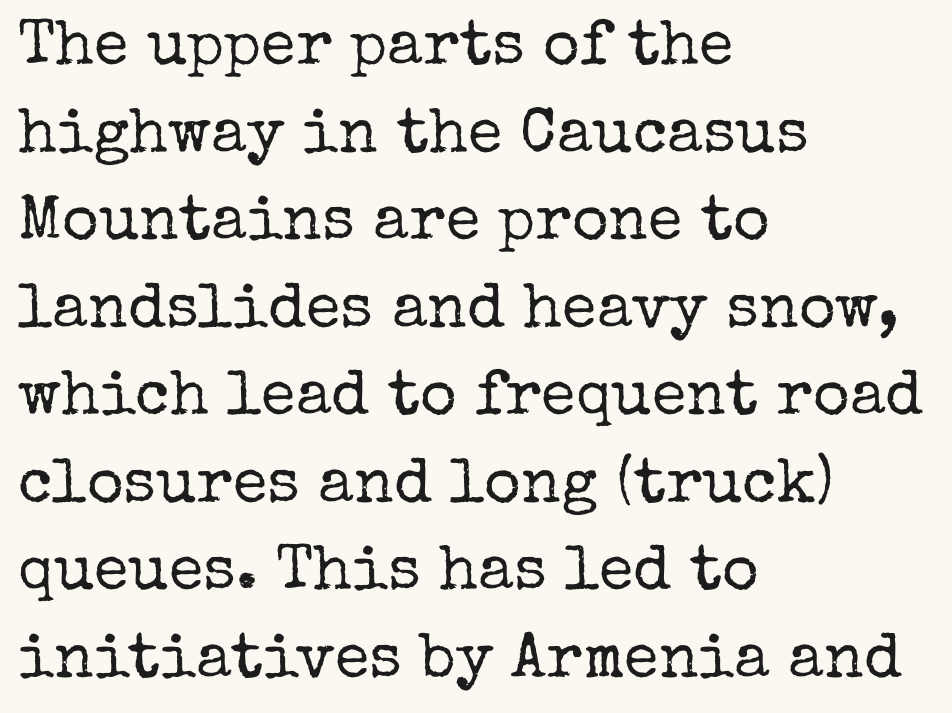
Q: Is the text bold? A: No.
Q: Is the text italic (slanted)? A: No, it is upright.
Q: Is the typeface a serif or a sans-serif typeface? A: Serif.
Q: Is the text underlined? A: No.
Q: How is the paragraph aligned? A: Left-aligned.
Q: Is the spacing between letters normal or unusually wide? A: Normal.
Q: Is the spacing between lines tight, normal or loose? A: Normal.
Q: Width (condensed, normal, or wide)? A: Normal.
Q: Stroke contrast? A: Low.
Q: x-height? A: Medium.
Q: Monospaced? A: No.
